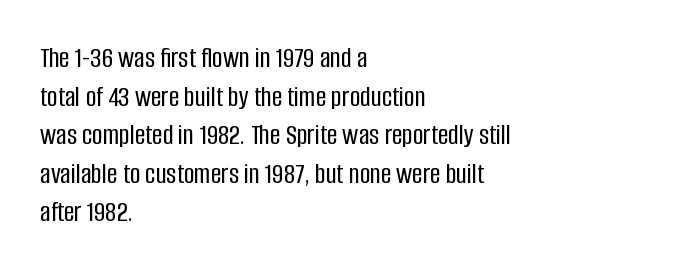
The image shows 29 px condensed sans-serif type, upright; set left-aligned, normal line spacing (1.33x), normal letter spacing, not underlined; low stroke contrast and a large x-height.
